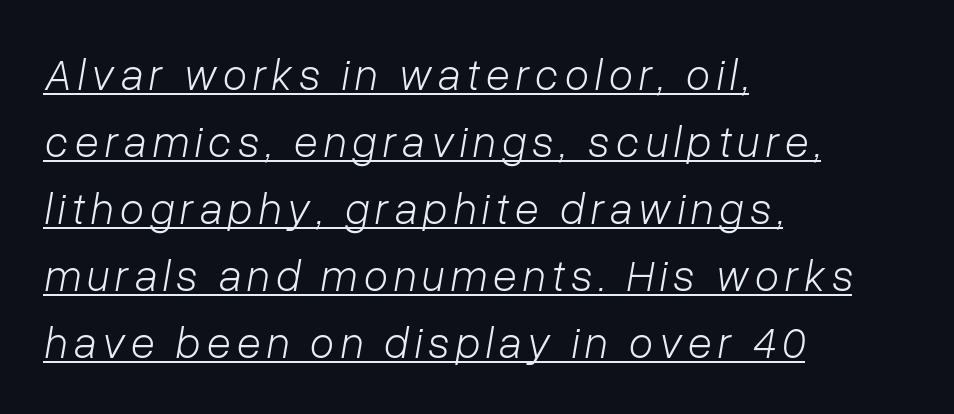
Q: Is the text bold? A: No.
Q: Is the text italic (slanted)? A: Yes, it leans right by about 10 degrees.
Q: Is the text underlined? A: Yes.
Q: How is the paragraph aligned? A: Left-aligned.
Q: Is the spacing between lines tight, normal or loose? A: Normal.
Q: Width (condensed, normal, or wide)? A: Normal.
Q: Stroke contrast? A: Low.
Q: x-height? A: Medium.
Q: Monospaced? A: No.
